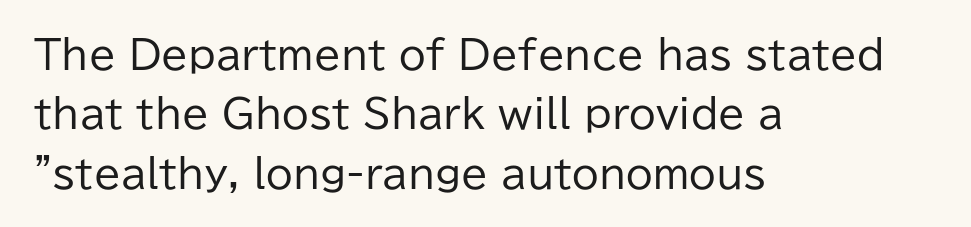
Q: Is the text bold? A: No.
Q: Is the text italic (slanted)? A: No, it is upright.
Q: Is the typeface a serif or a sans-serif typeface? A: Sans-serif.
Q: Is the text underlined? A: No.
Q: How is the paragraph aligned? A: Left-aligned.
Q: Is the spacing between letters normal or unusually wide? A: Normal.
Q: Is the spacing between lines tight, normal or loose? A: Normal.
Q: Width (condensed, normal, or wide)? A: Normal.
Q: Stroke contrast? A: Low.
Q: x-height? A: Medium.
Q: Monospaced? A: No.
